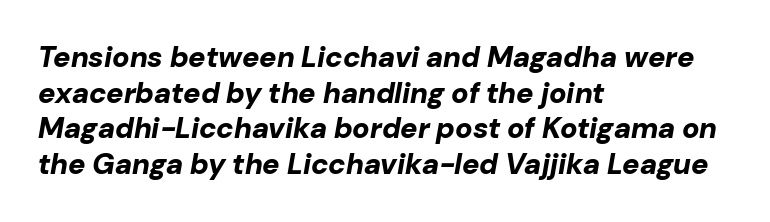
Q: Is the text bold? A: Yes.
Q: Is the text italic (slanted)? A: Yes, it leans right by about 10 degrees.
Q: Is the text underlined? A: No.
Q: How is the paragraph aligned? A: Left-aligned.
Q: Is the spacing between letters normal or unusually wide? A: Normal.
Q: Width (condensed, normal, or wide)? A: Normal.
Q: Stroke contrast? A: Low.
Q: x-height? A: Medium.
Q: Monospaced? A: No.
